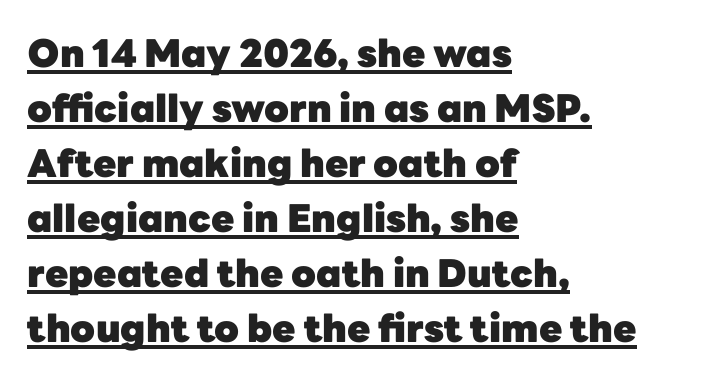
This sample is left-justified, so line endings fall wherever the words run out. This is roman type, the default non-slanted kind. Summary of vertical rhythm: regular, with standard interline spacing. This sample has the flowing, uneven cadence of proportional lettering.
